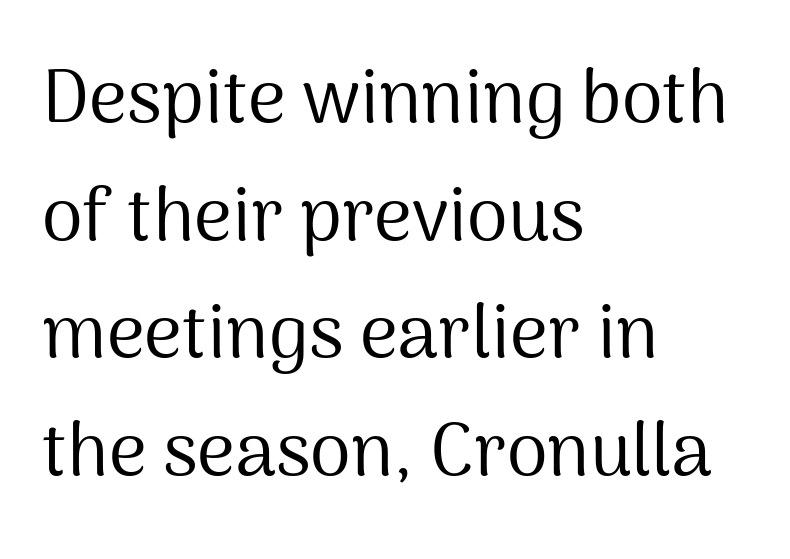
Q: Is the text bold? A: No.
Q: Is the text italic (slanted)? A: No, it is upright.
Q: Is the typeface a serif or a sans-serif typeface? A: Sans-serif.
Q: Is the text underlined? A: No.
Q: How is the paragraph aligned? A: Left-aligned.
Q: Is the spacing between letters normal or unusually wide? A: Normal.
Q: Is the spacing between lines tight, normal or loose? A: Normal.
Q: Width (condensed, normal, or wide)? A: Normal.
Q: Stroke contrast? A: Medium.
Q: x-height? A: Medium.
Q: Monospaced? A: No.
